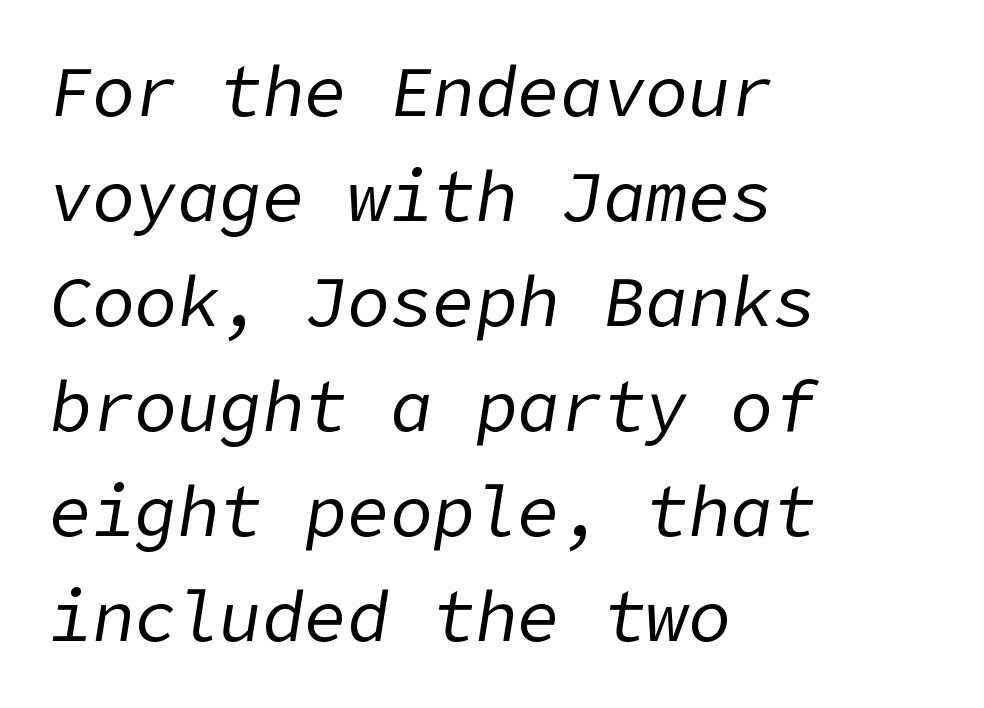
Slant detected: the letters are inclined. Whoever set this chose a conventional vertical rhythm. The typesetting does not lean heavy: it is not bold. Check the space under the baseline: it is left empty. Words appear dense and cohesive because spacing is normal. A classic flush-left, rag-right setting is used for this passage.
